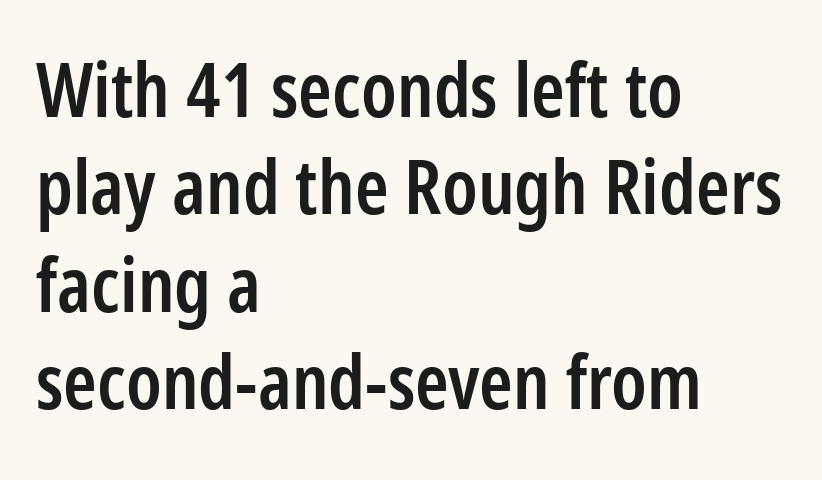
{"serif": "no", "italic": "no", "bold": "semi", "weight": "semibold", "width": "condensed", "stroke_contrast": "low", "x_height": "medium", "monospaced": "no", "underline": "no", "align": "left", "line_spacing": "normal", "line_spacing_ratio": 1.28, "letter_spacing": "normal", "letter_spacing_em": 0.0, "glyph_px": 76}
